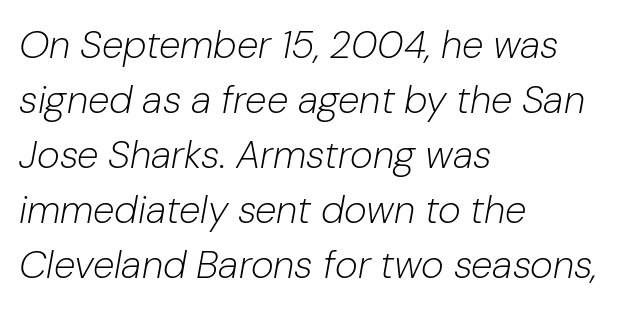
One glance says typical: line gaps are just what's usual. Think of a printed novel: that variable character pitch is what you see here. Underlining? Definitely not there. Caption: standard tracking, unaltered.
